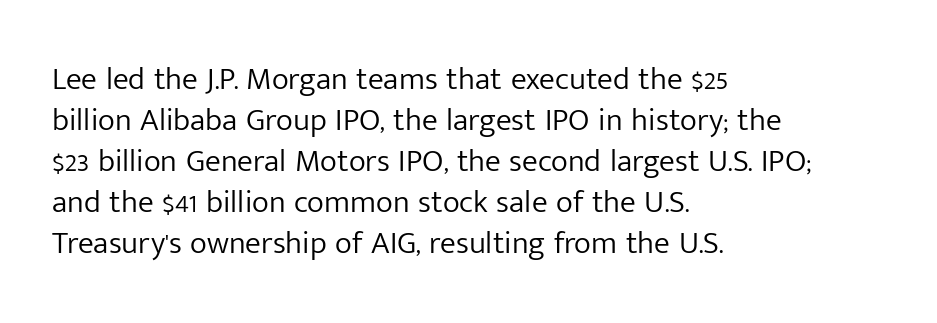
{"serif": "no", "italic": "no", "bold": "no", "weight": "light", "width": "normal", "stroke_contrast": "low", "x_height": "medium", "monospaced": "no", "underline": "no", "align": "left", "line_spacing": "normal", "line_spacing_ratio": 1.28, "letter_spacing": "normal", "letter_spacing_em": 0.0, "glyph_px": 32}
